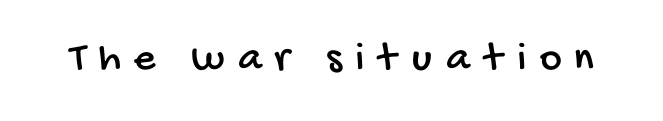
Note the varied advance widths — an 'i' is clearly narrower than an 'm'. Characters follow at a spacing far wider than the type designer built in. The string is rendered with underlining switched off. This sample uses a sans-serif face.
